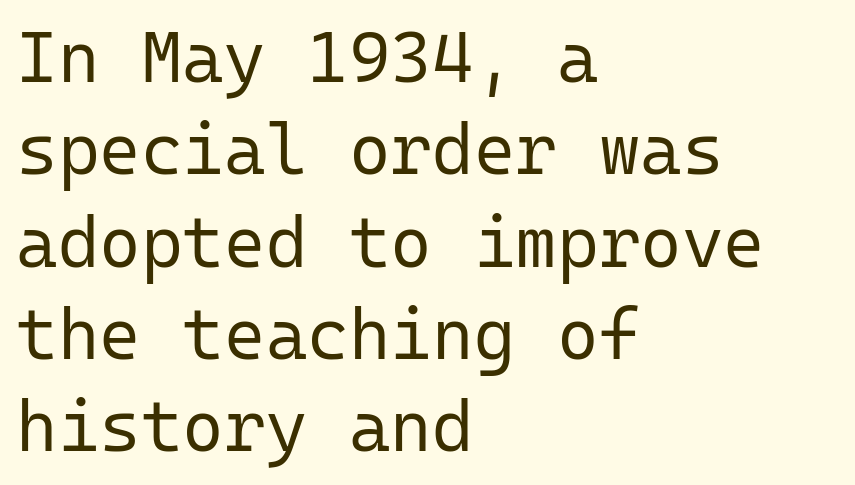
Bare-footed words on every line. Stroke terminals: plain, sans-serif. The letters look calm and open, with moderate or lighter stems. Compared with typical body copy, the letter spacing here is the same.
